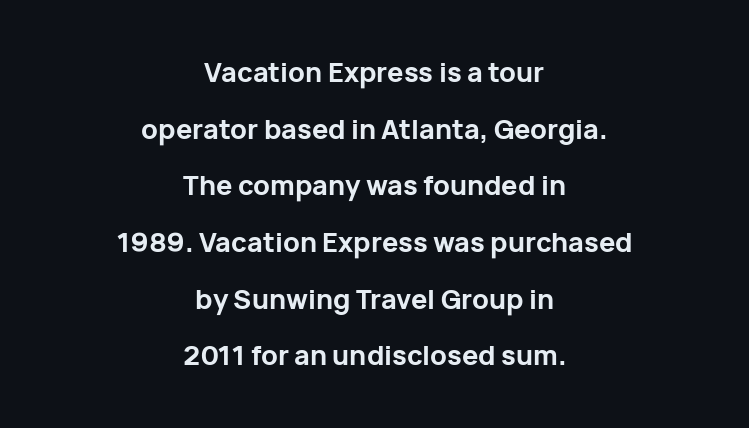
The image shows 27 px bold type, upright; set centered, loose line spacing (2.1x), normal letter spacing, not underlined.
